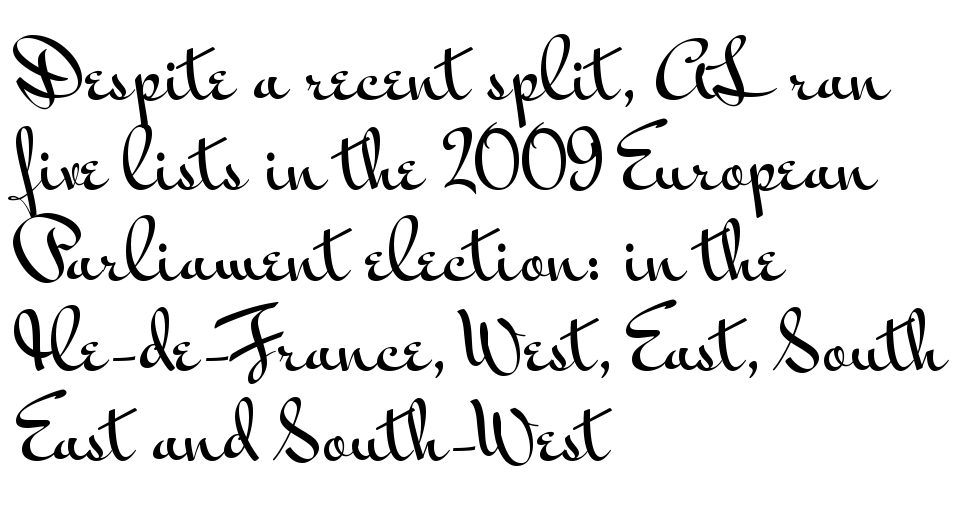
Q: Is the typeface a serif or a sans-serif typeface? A: Sans-serif.
Q: Is the text underlined? A: No.
Q: How is the paragraph aligned? A: Left-aligned.
Q: Is the spacing between letters normal or unusually wide? A: Normal.
Q: Width (condensed, normal, or wide)? A: Wide.
Q: Stroke contrast? A: Medium.
Q: x-height? A: Small.
Q: Monospaced? A: No.
